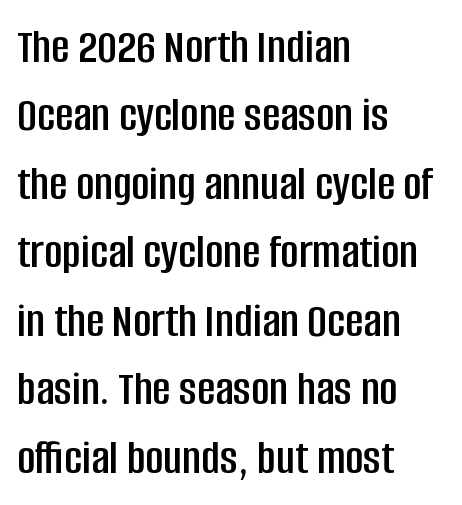
Q: Is the text italic (slanted)? A: No, it is upright.
Q: Is the typeface a serif or a sans-serif typeface? A: Sans-serif.
Q: Is the text underlined? A: No.
Q: How is the paragraph aligned? A: Left-aligned.
Q: Is the spacing between letters normal or unusually wide? A: Normal.
Q: Is the spacing between lines tight, normal or loose? A: Normal.
Q: Width (condensed, normal, or wide)? A: Condensed.
Q: Stroke contrast? A: Low.
Q: x-height? A: Large.
Q: Monospaced? A: No.
